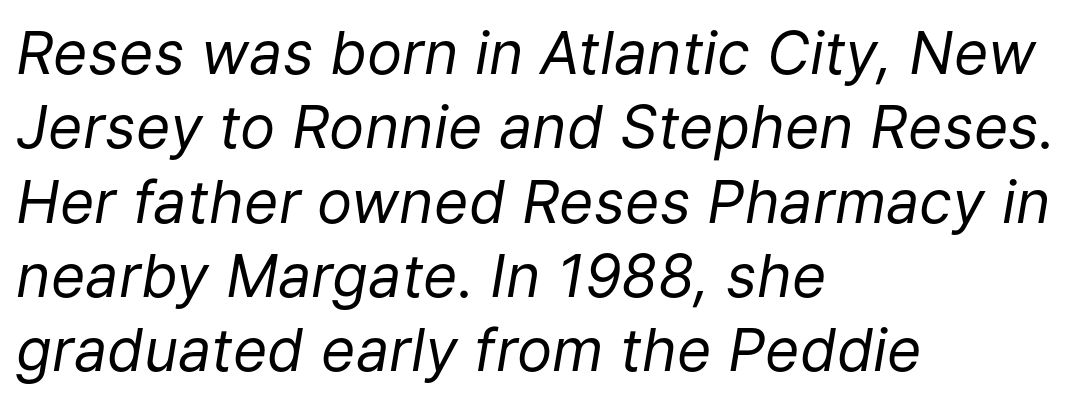
Does the leading feel generous? No, just average. Is this a fixed-width face? No — the glyphs have proportional, varying widths. A clean baseline with only descenders dipping below it. Is the letter spacing exaggerated? No — it looks like the ordinary default. The typeface has the unassuming heft of standard copy or less.
